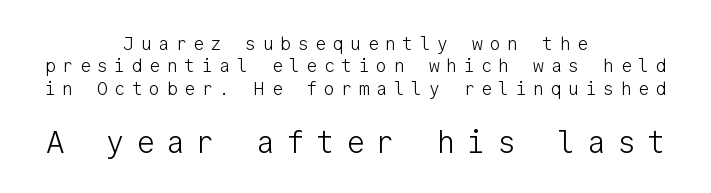
The image shows 31 px light sans-serif type, upright, monospaced; set centered, line spacing 1.24x, unusually wide letter spacing (+0.37 em), not underlined; the second (bottom) block is 1.72x larger; low stroke contrast and a medium x-height.
